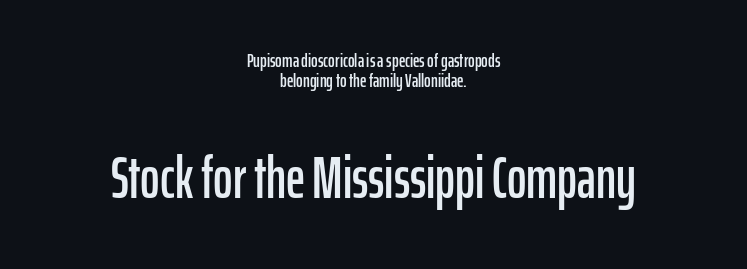
Is this a sans? Yes — the strokes have no serifs. The letters advance in unequal steps, a hallmark of proportional type. Both edges are ragged and mirror each other, which tells us the setting is centered. Nobody drew a line under any word here. Posture: straight, roman, zero tilt.
